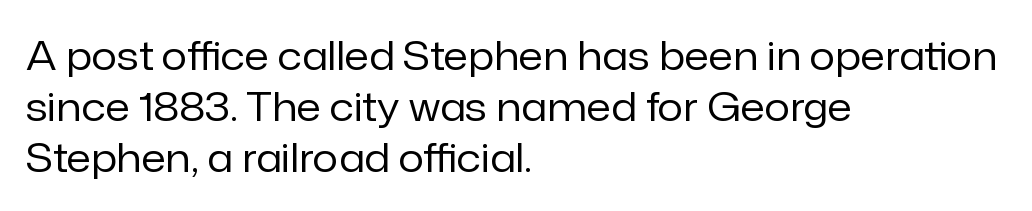
Q: Is the text bold? A: No.
Q: Is the text italic (slanted)? A: No, it is upright.
Q: Is the typeface a serif or a sans-serif typeface? A: Sans-serif.
Q: Is the text underlined? A: No.
Q: How is the paragraph aligned? A: Left-aligned.
Q: Is the spacing between letters normal or unusually wide? A: Normal.
Q: Is the spacing between lines tight, normal or loose? A: Normal.
Q: Width (condensed, normal, or wide)? A: Normal.
Q: Stroke contrast? A: Low.
Q: x-height? A: Medium.
Q: Monospaced? A: No.
